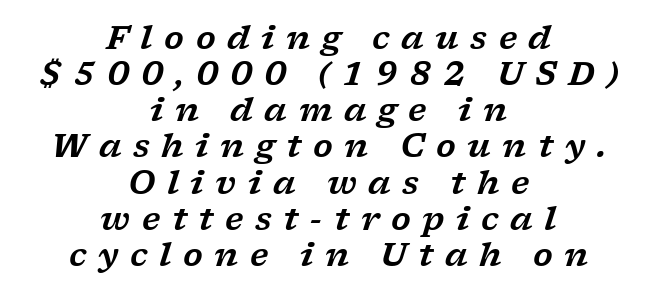
Layout note: lines centered. Looks like regular typesetting: each glyph gets only the width it needs. Is the letter spacing exaggerated? Yes — the characters are pushed far apart. The foot of each line stays bare and open. Baseline-to-baseline distance is barely more than the letter height. Classification — serif.
